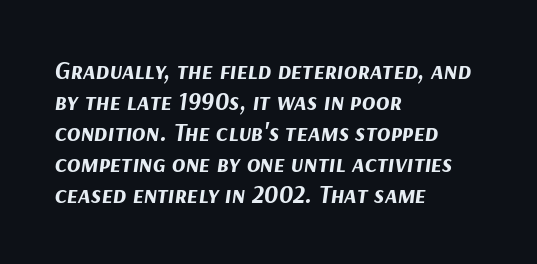
Emphasis-style slanted type is in use. Nothing unusual about the tracking: characters are spaced as the font intends. This sample is left-justified, so line endings fall wherever the words run out. Each row of text sits above clean, open space. A full-strength bold gives these letters their thick strokes.
